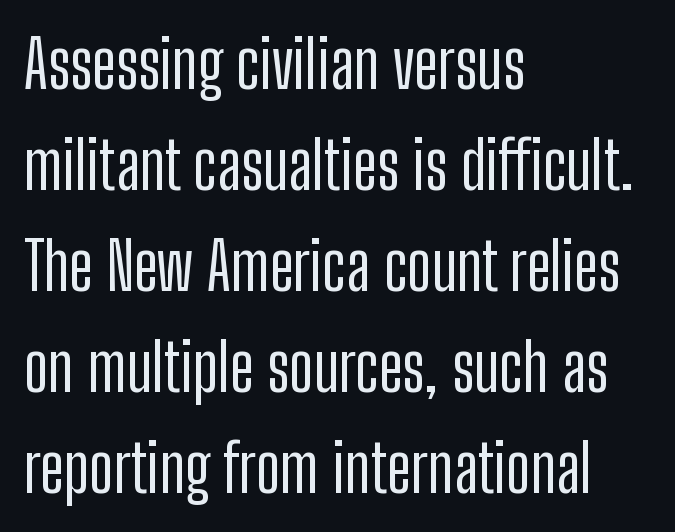
The image shows 66 px condensed sans-serif type, upright; set left-aligned, normal line spacing (1.53x), normal letter spacing, not underlined; low stroke contrast and a medium x-height.
